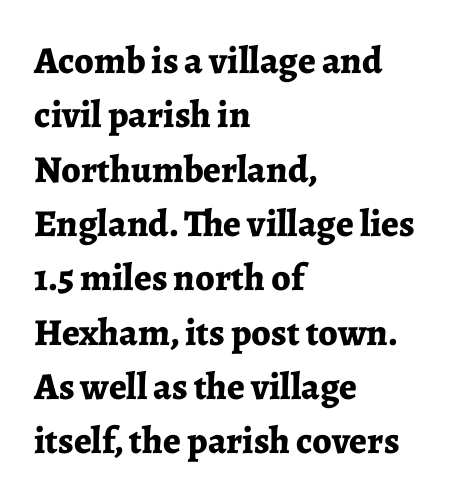
Lines of text with bare space underneath. Vertical strokes here are truly vertical. Vertical spacing — default. All the whitespace from short lines collects on the right. Set as a true bold cut, around the 700 mark. What stands out about the letter spacing? Nothing — it is the standard amount.
